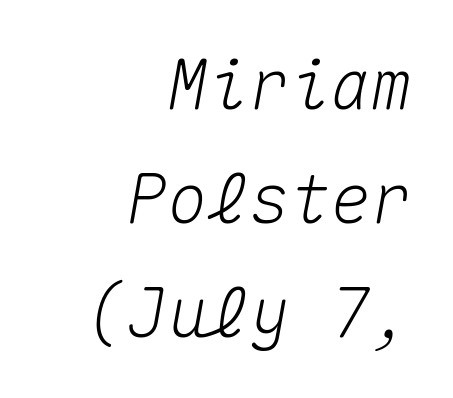
The space between consecutive lines is moderate. Check the space under the baseline: it is left empty. Spacing between characters is what you'd get straight out of the box. Observe the lean: these are italic letterforms. Visually the block forms a straight wall on the right and a jagged coastline on the left.
